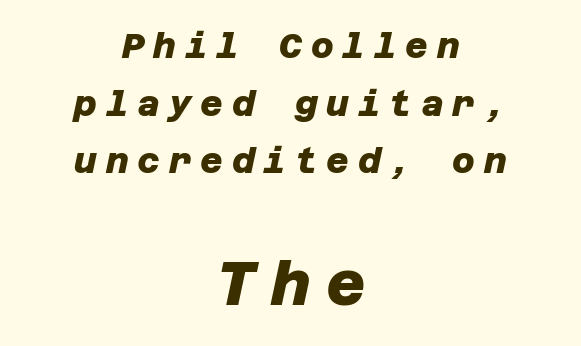
Caption: bold face, heavy strokes. Scale increases going downward across the two blocks. In terms of letterspacing, this is a distinctly airy, spread setting. The text block is weighted toward neither margin, spreading evenly from the middle.
